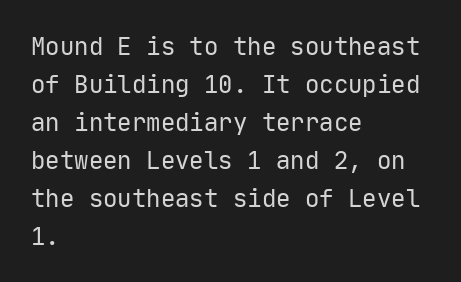
The image shows 24 px text type, upright; set left-aligned, normal line spacing (1.58x), normal letter spacing, not underlined.
